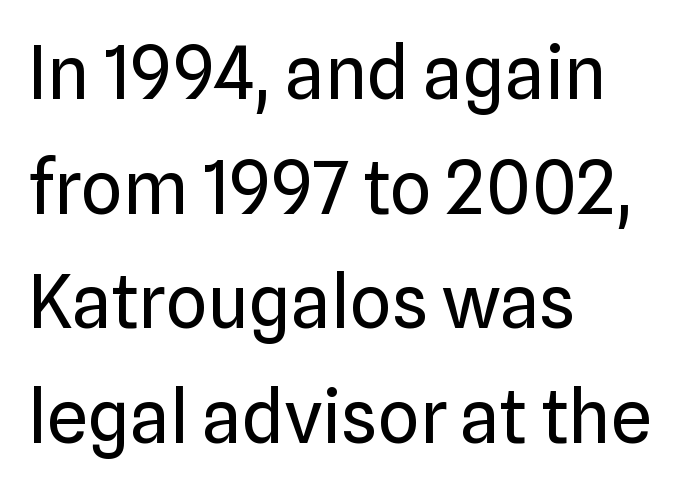
The image shows 73 px regular-weight sans-serif type, upright; set left-aligned, normal line spacing (1.57x), normal letter spacing, not underlined; low stroke contrast and a medium x-height.
